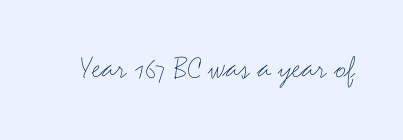
Looks like regular typesetting: each glyph gets only the width it needs. A typesetter would label this face a sans. The cut favours lightness, reaching ordinary text weight at its darkest. The face used here is rendered with its standard letterfit.
